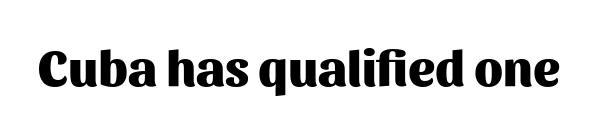
{"serif": "no", "italic": "no", "bold": "yes", "weight": "heavy", "width": "normal", "stroke_contrast": "medium", "x_height": "medium", "monospaced": "no", "underline": "no", "letter_spacing": "normal", "letter_spacing_em": 0.0, "glyph_px": 50}
